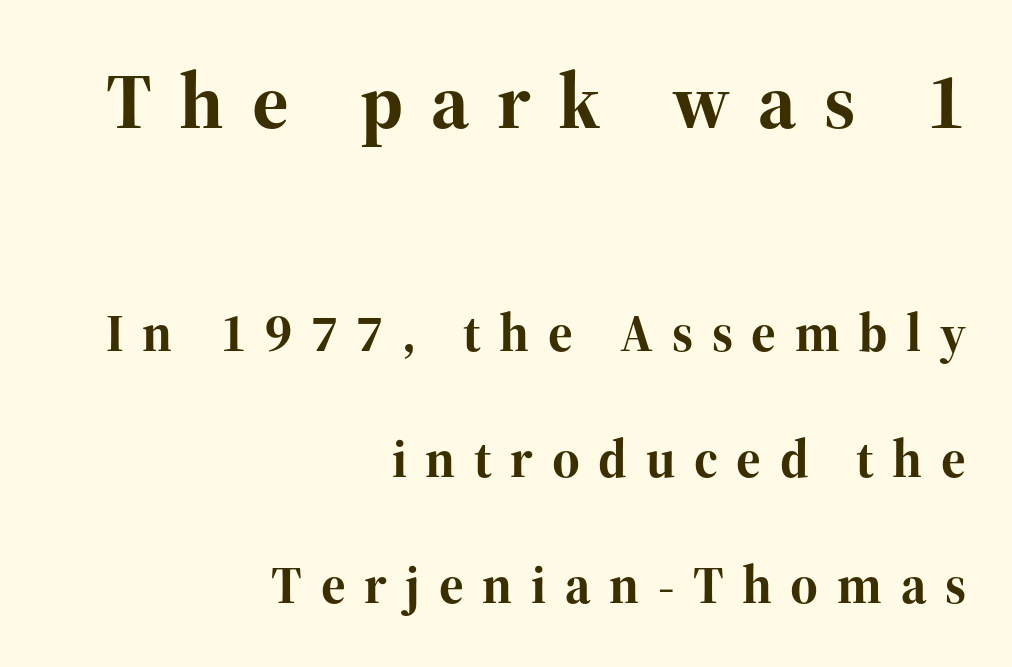
Type size steps down from the first block to the second. Short note: letters widely spaced. If you measured baseline to baseline, you'd find a long distance. Each letter keeps its own natural width here, so spacing adapts to shape. The glyphs are unaccompanied by any horizontal stroke below them. Is there any slant? The stems are plumb.
